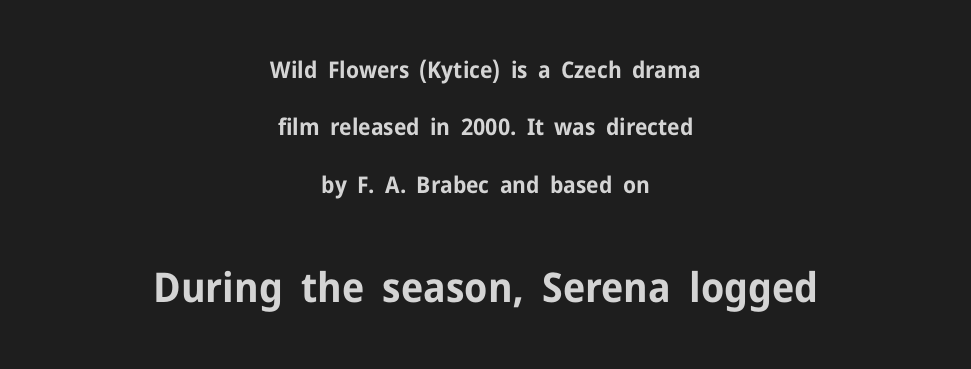
Summary of weight: heavy, a full bold. How are the letters spaced? Ordinarily, with no added tracking. Reading down the column, the eye jumps a long way to each next line. Any mark beneath the type? The region is blank.
